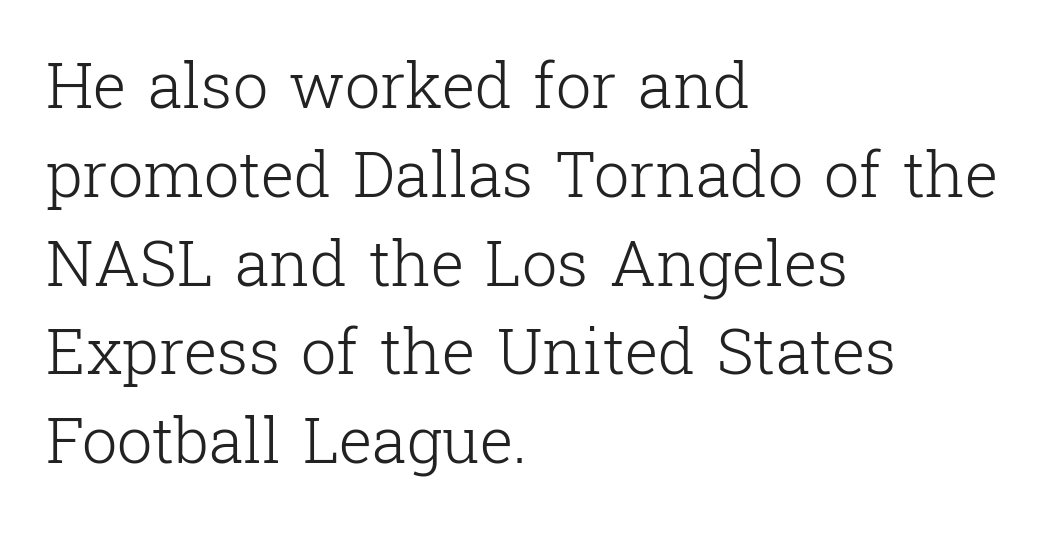
The image shows 63 px light serif type, upright; set left-aligned, normal line spacing (1.41x), normal letter spacing, not underlined; low stroke contrast and a medium x-height.
